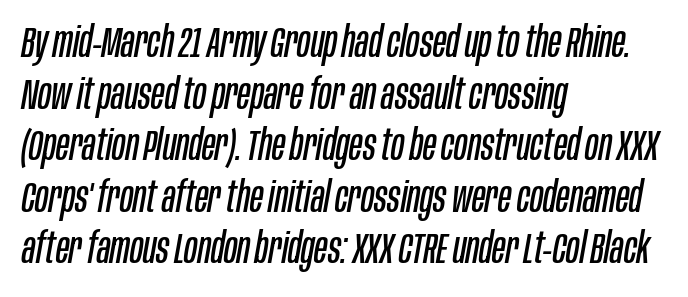
The image shows 43 px regular-weight, condensed type, italic (leaning right); set left-aligned, line spacing 1.2x, normal letter spacing, not underlined; low stroke contrast and a large x-height.
